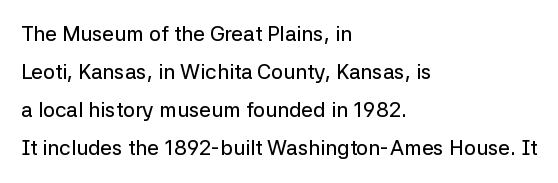
{"italic": "no", "underline": "no", "align": "left", "line_spacing_ratio": 1.81, "letter_spacing": "normal", "letter_spacing_em": 0.0, "glyph_px": 21}
